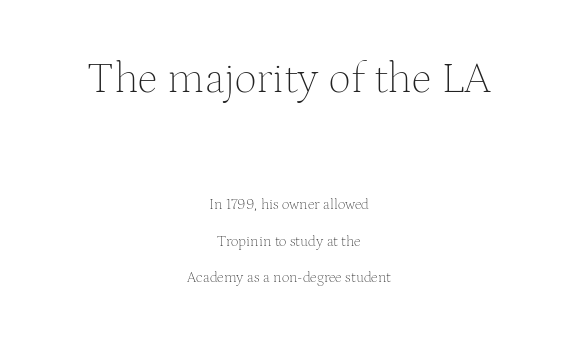
The image shows 44 px thin serif type, upright; set centered, loose line spacing (2.43x), normal letter spacing, not underlined; the first (top) block is 2.93x larger; medium stroke contrast and a medium x-height.
